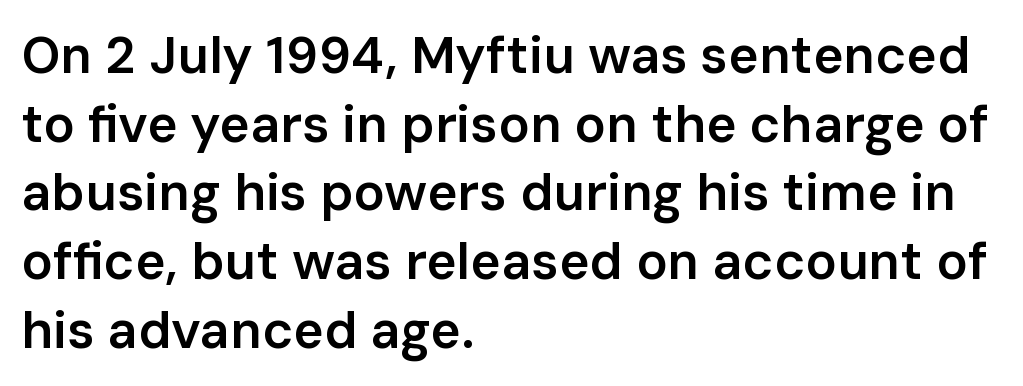
Q: Is the text bold? A: Semi-bold.
Q: Is the text italic (slanted)? A: No, it is upright.
Q: Is the typeface a serif or a sans-serif typeface? A: Sans-serif.
Q: Is the text underlined? A: No.
Q: How is the paragraph aligned? A: Left-aligned.
Q: Is the spacing between letters normal or unusually wide? A: Normal.
Q: Is the spacing between lines tight, normal or loose? A: Normal.
Q: Width (condensed, normal, or wide)? A: Normal.
Q: Stroke contrast? A: Low.
Q: x-height? A: Medium.
Q: Monospaced? A: No.
